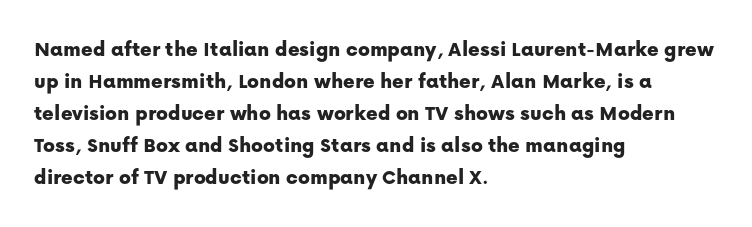
Q: Is the text italic (slanted)? A: No, it is upright.
Q: Is the text underlined? A: No.
Q: How is the paragraph aligned? A: Left-aligned.
Q: Is the spacing between letters normal or unusually wide? A: Normal.
Q: Is the spacing between lines tight, normal or loose? A: Normal.
